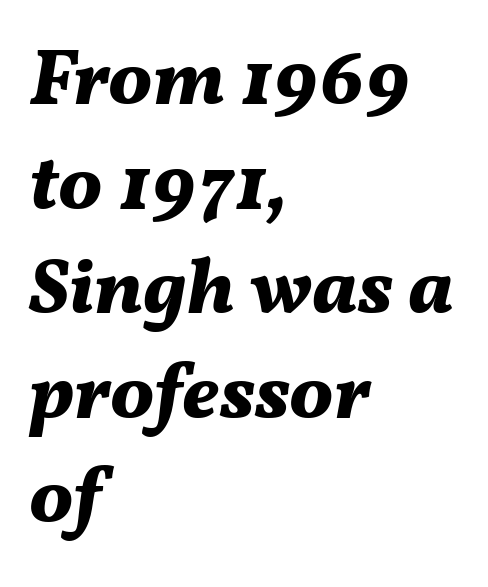
The image shows 78 px bold type, italic (leaning right); set left-aligned, normal line spacing (1.34x), normal letter spacing, not underlined; medium stroke contrast and a medium x-height.
